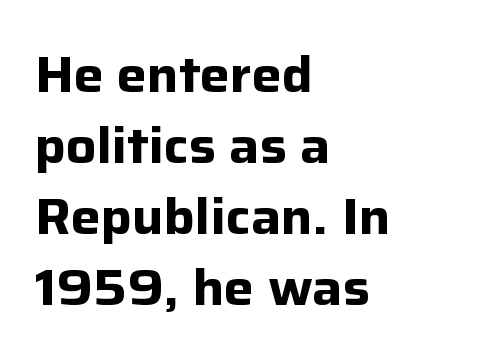
The image shows 50 px bold sans-serif type, upright; set left-aligned, normal line spacing (1.42x), normal letter spacing, not underlined; low stroke contrast and a medium x-height.
